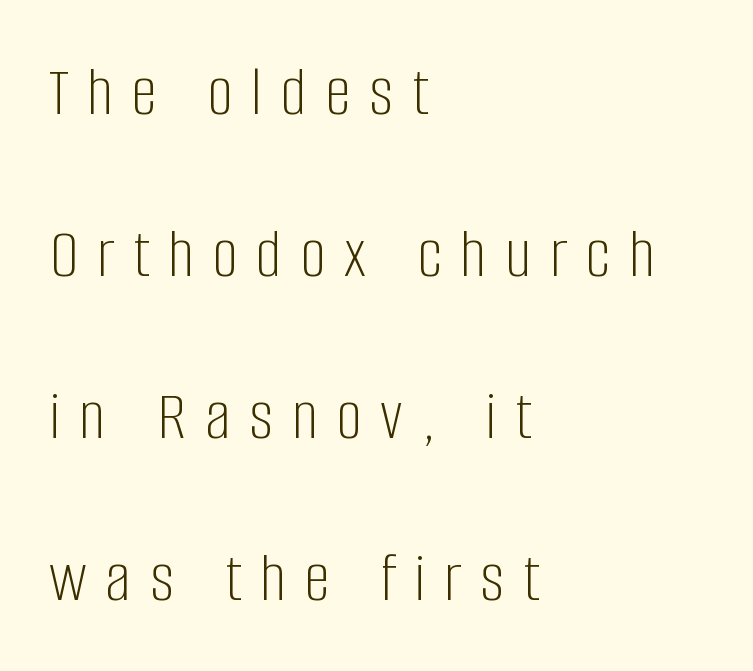
Q: Is the text bold? A: No.
Q: Is the text italic (slanted)? A: No, it is upright.
Q: Is the typeface a serif or a sans-serif typeface? A: Sans-serif.
Q: Is the text underlined? A: No.
Q: How is the paragraph aligned? A: Left-aligned.
Q: Is the spacing between letters normal or unusually wide? A: Unusually wide.
Q: Is the spacing between lines tight, normal or loose? A: Loose.
Q: Width (condensed, normal, or wide)? A: Condensed.
Q: Stroke contrast? A: Low.
Q: x-height? A: Large.
Q: Monospaced? A: No.
